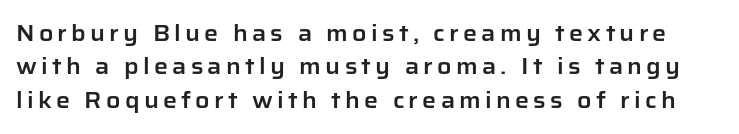
The image shows 22 px text type, upright; set normal line spacing (1.52x), not underlined.
